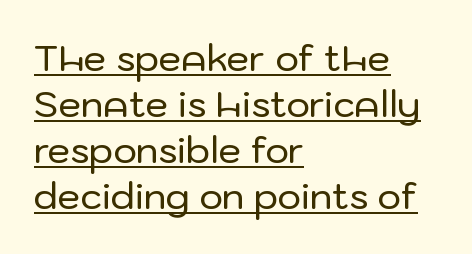
{"serif": "no", "italic": "no", "width": "normal", "stroke_contrast": "low", "x_height": "medium", "monospaced": "no", "underline": "yes", "align": "left", "line_spacing": "normal", "line_spacing_ratio": 1.28, "letter_spacing": "normal", "letter_spacing_em": 0.0, "glyph_px": 36}
